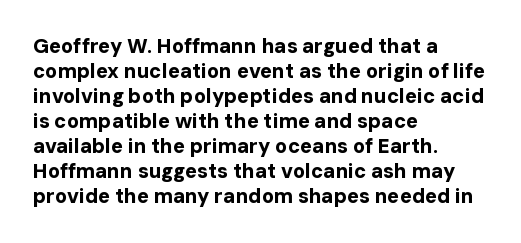
{"italic": "no", "bold": "yes", "underline": "no", "align": "left", "line_spacing": "normal", "line_spacing_ratio": 1.25, "letter_spacing": "normal", "letter_spacing_em": 0.0, "glyph_px": 20}
